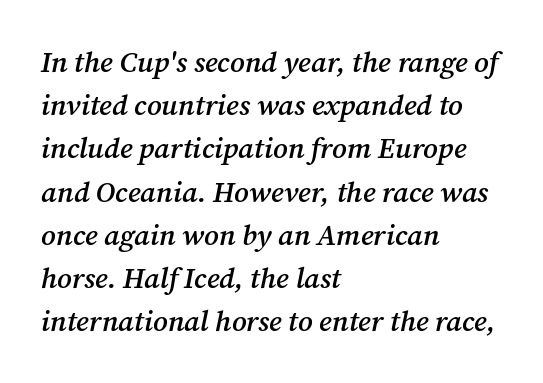
{"serif": "yes", "italic": "yes", "lean": "right", "slant_degrees": 12, "bold": "semi", "weight": "semibold", "width": "normal", "stroke_contrast": "medium", "x_height": "medium", "monospaced": "no", "underline": "no", "align": "left", "line_spacing": "normal", "line_spacing_ratio": 1.49, "letter_spacing": "normal", "letter_spacing_em": 0.0, "glyph_px": 29}
